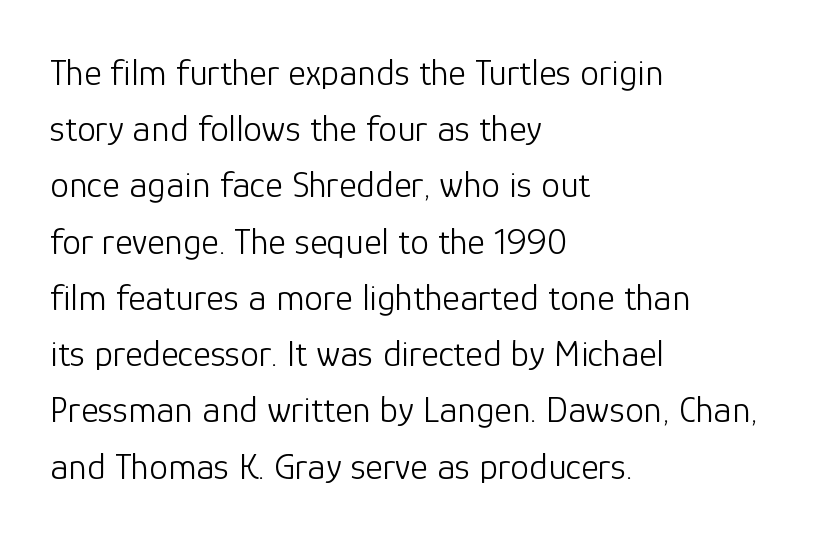
Bold? No — there's no thickening of the strokes. A typesetter would call this proportional, since set widths differ per character. Unmarked baselines from the first word to the last. Line spacing here is normal. Every character sits straight up, as roman type does. The rag falls on the right side of this text block.
